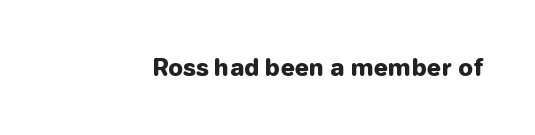
The image shows 23 px bold type, upright; set normal letter spacing, not underlined.
